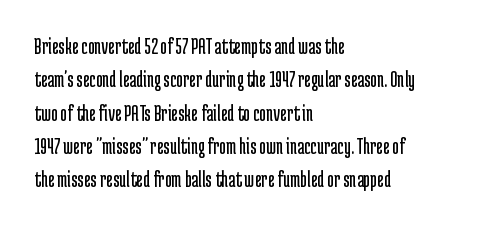
How would I describe the line gaps? Plain and ordinary. Just letters on the line, the space beneath them empty. Alignment: flush left. In terms of posture, this sample is upright.
